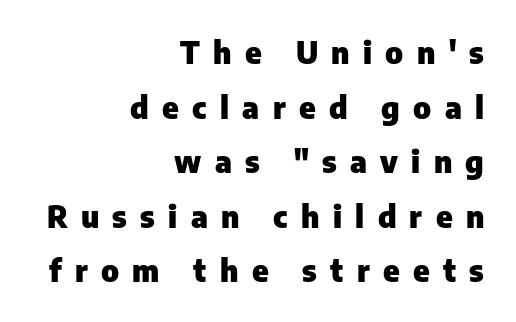
The image shows 31 px heavy sans-serif type, upright; set right-aligned, line spacing 1.76x, unusually wide letter spacing (+0.43 em), not underlined; low stroke contrast and a medium x-height.
